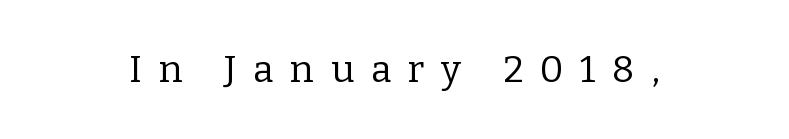
The image shows 37 px regular-weight serif type, upright; set unusually wide letter spacing (+0.46 em), not underlined; low stroke contrast and a medium x-height.
